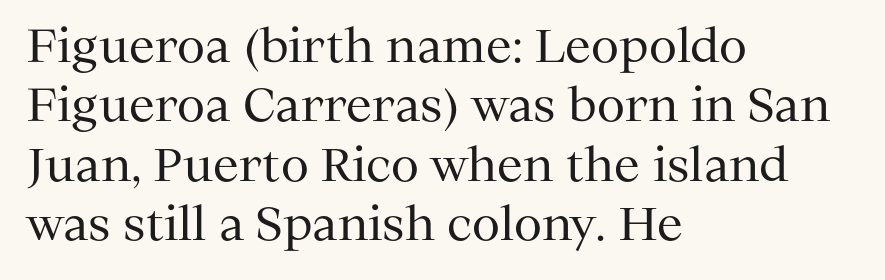
Is the block centered? No — it sits flush against the left margin. Rendered with straight, roman letterforms. You could not count columns in this text — the font is proportionally spaced. Each word holds together tightly as a unit, with standard inter-letter gaps. The type family on display is of the serif kind.
